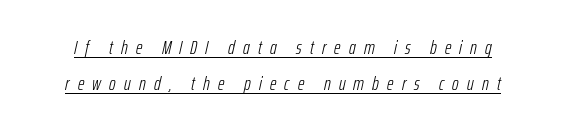
Q: Is the text bold? A: No.
Q: Is the text italic (slanted)? A: Yes, it leans right by about 12 degrees.
Q: Is the text underlined? A: Yes.
Q: Is the spacing between letters normal or unusually wide? A: Unusually wide.
